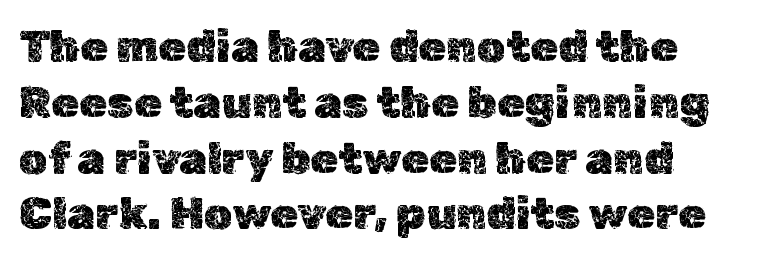
Q: Is the text italic (slanted)? A: No, it is upright.
Q: Is the text underlined? A: No.
Q: Is the spacing between letters normal or unusually wide? A: Normal.
Q: Width (condensed, normal, or wide)? A: Normal.
Q: x-height? A: Medium.
Q: Monospaced? A: No.
